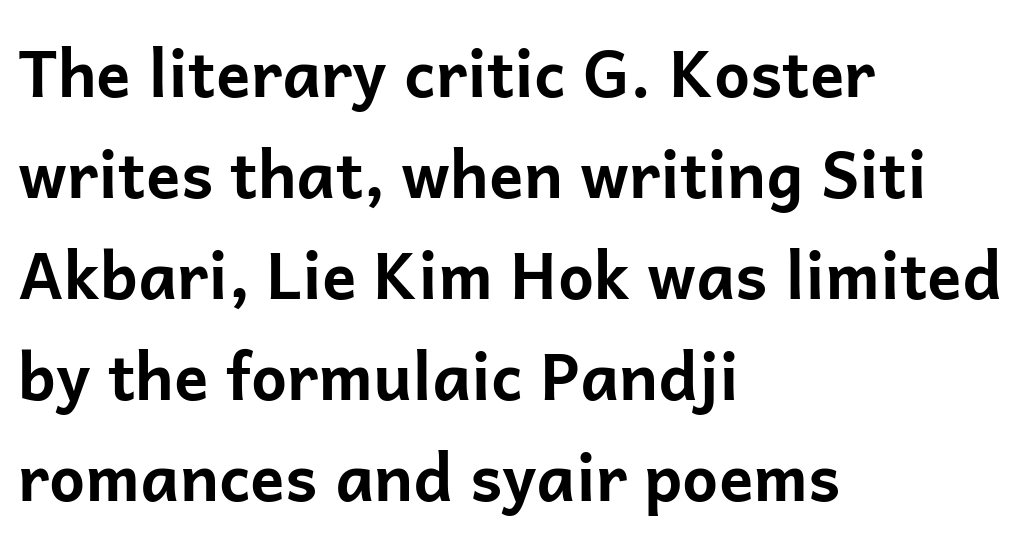
Q: Is the text bold? A: Yes.
Q: Is the text italic (slanted)? A: No, it is upright.
Q: Is the typeface a serif or a sans-serif typeface? A: Sans-serif.
Q: Is the text underlined? A: No.
Q: How is the paragraph aligned? A: Left-aligned.
Q: Is the spacing between letters normal or unusually wide? A: Normal.
Q: Is the spacing between lines tight, normal or loose? A: Normal.
Q: Width (condensed, normal, or wide)? A: Normal.
Q: Stroke contrast? A: Low.
Q: x-height? A: Medium.
Q: Monospaced? A: No.
